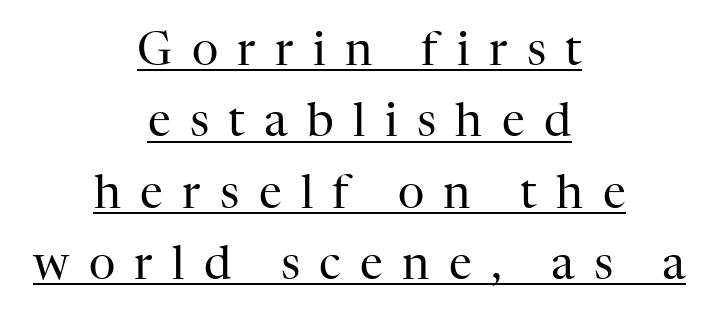
{"serif": "yes", "italic": "no", "bold": "no", "weight": "regular", "width": "normal", "stroke_contrast": "high", "x_height": "medium", "monospaced": "no", "underline": "yes", "align": "center", "line_spacing": "normal", "line_spacing_ratio": 1.55, "letter_spacing": "wide", "letter_spacing_em": 0.42, "glyph_px": 46}
